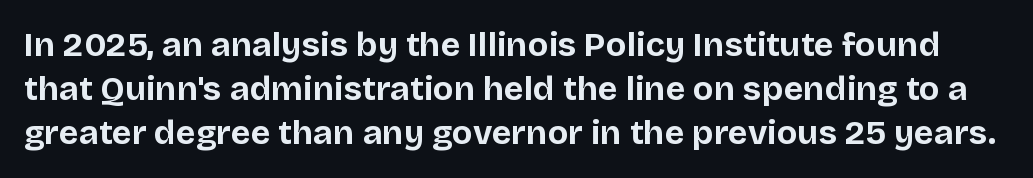
The image shows 34 px bold sans-serif type, upright; set normal line spacing (1.29x), normal letter spacing, not underlined; low stroke contrast and a large x-height.
